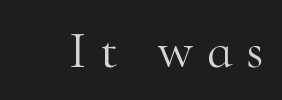
The image shows 52 px light serif type, upright; set unusually wide letter spacing (+0.27 em), not underlined; high stroke contrast and a small x-height.
